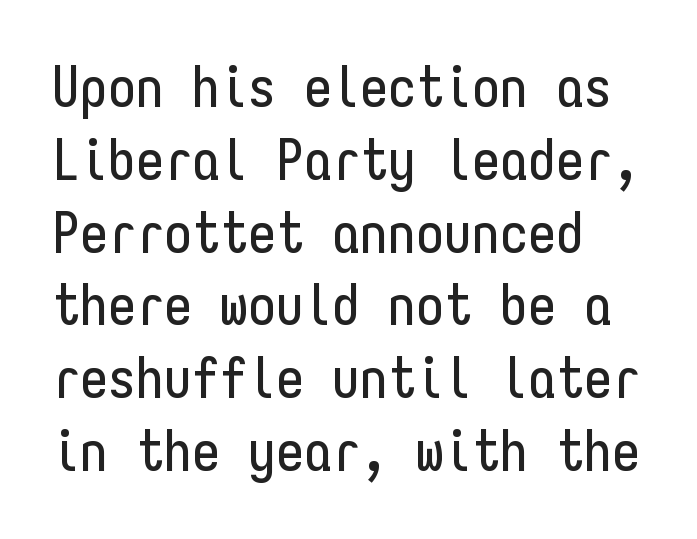
Q: Is the text italic (slanted)? A: No, it is upright.
Q: Is the typeface a serif or a sans-serif typeface? A: Sans-serif.
Q: Is the text underlined? A: No.
Q: How is the paragraph aligned? A: Left-aligned.
Q: Is the spacing between letters normal or unusually wide? A: Normal.
Q: Is the spacing between lines tight, normal or loose? A: Normal.
Q: Width (condensed, normal, or wide)? A: Condensed.
Q: Stroke contrast? A: Low.
Q: x-height? A: Medium.
Q: Monospaced? A: Yes.
